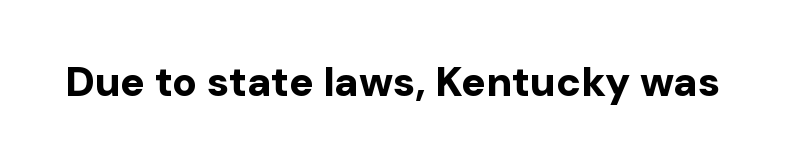
The lettering holds an erect, upright posture throughout. In terms of weight, the rendering is a true, heavy bold. Beneath every word, the page is bare. The type family on display is of the sans-serif kind. Does extra space separate the letters? No, they use regular spacing. Each letter keeps its own natural width here, so spacing adapts to shape.
